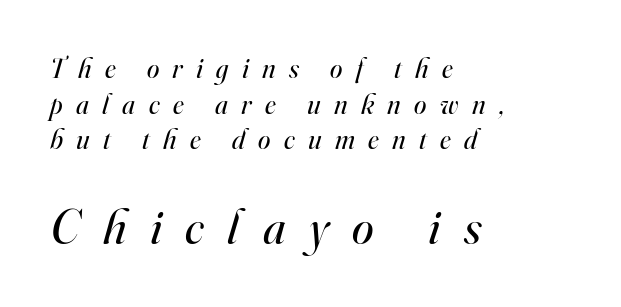
{"serif": "yes", "italic": "yes", "lean": "right", "slant_degrees": 16, "bold": "no", "weight": "regular", "width": "normal", "stroke_contrast": "high", "x_height": "small", "monospaced": "no", "underline": "no", "align": "left", "line_spacing": "normal", "line_spacing_ratio": 1.27, "letter_spacing": "wide", "letter_spacing_em": 0.48, "larger_block": "second", "size_ratio": 1.75, "glyph_px": 49}
